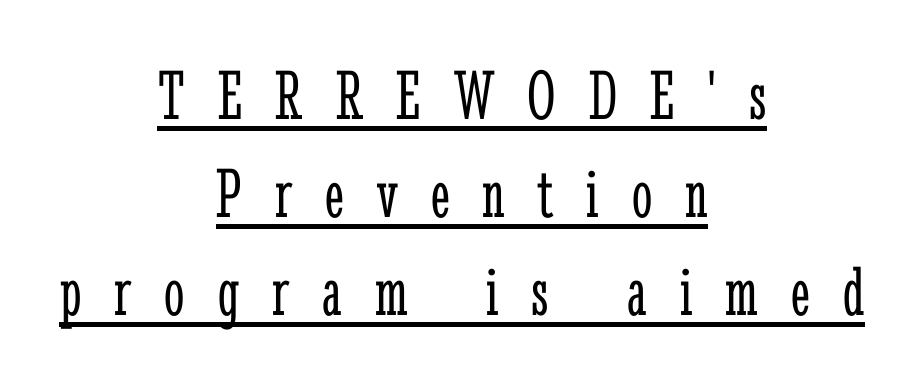
{"serif": "yes", "italic": "no", "bold": "no", "weight": "light", "width": "condensed", "stroke_contrast": "low", "x_height": "medium", "monospaced": "no", "underline": "yes", "align": "center", "line_spacing": "normal", "line_spacing_ratio": 1.36, "letter_spacing": "wide", "letter_spacing_em": 0.46, "glyph_px": 72}
